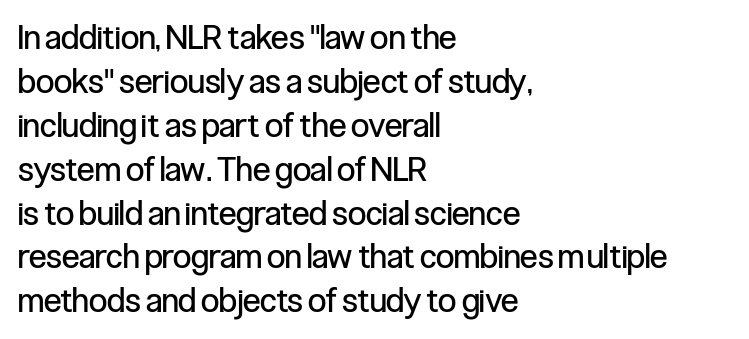
Notice how the stems are strictly vertical — no italics here. You could call the tracking neutral — neither tight nor loose. Nobody drew a line under any word here. The rendering uses a moderate line-height, typical for paragraphs. Is the type heavy? It reads as light-to-regular instead.
